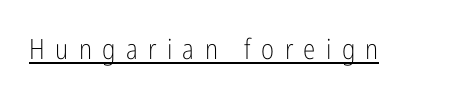
Glance below the letters and you will spot a drawn line. Vertical strokes here are truly vertical. Is the letter spacing exaggerated? Yes — the characters are pushed far apart. This sample has the flowing, uneven cadence of proportional lettering. Letterform terminals end flat and unadorned throughout the passage.
